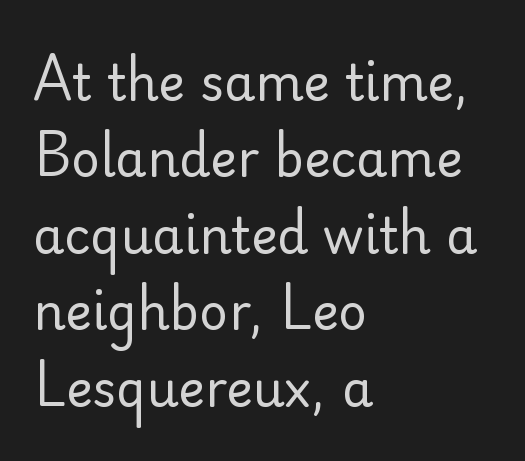
Does the lettering tilt? It doesn't — this is upright. On a weight scale, this lands at 450 or below. The letterforms sit shoulder to shoulder at normal distance. Letterform terminals end flat and unadorned throughout the passage. These lines sit exactly where default settings would place them. Layout note: lines flush left.
